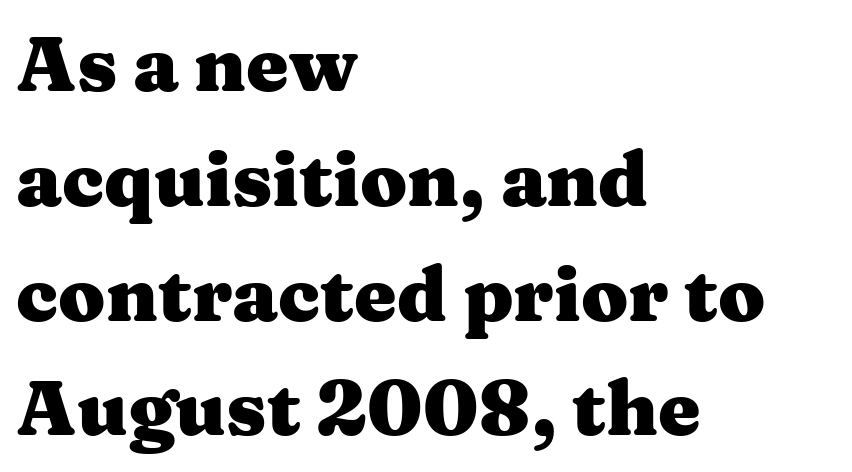
The image shows 76 px heavy, wide serif type, upright; set left-aligned, normal line spacing (1.51x), normal letter spacing, not underlined; medium stroke contrast and a medium x-height.
